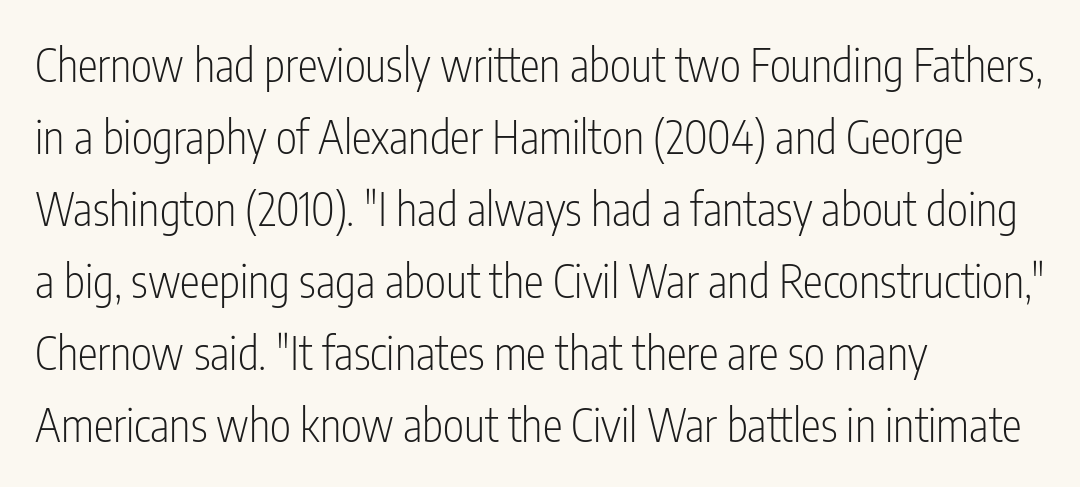
{"serif": "no", "italic": "no", "bold": "no", "weight": "light", "width": "condensed", "stroke_contrast": "low", "x_height": "medium", "monospaced": "no", "underline": "no", "align": "left", "line_spacing": "normal", "line_spacing_ratio": 1.6, "letter_spacing": "normal", "letter_spacing_em": 0.0, "glyph_px": 45}
